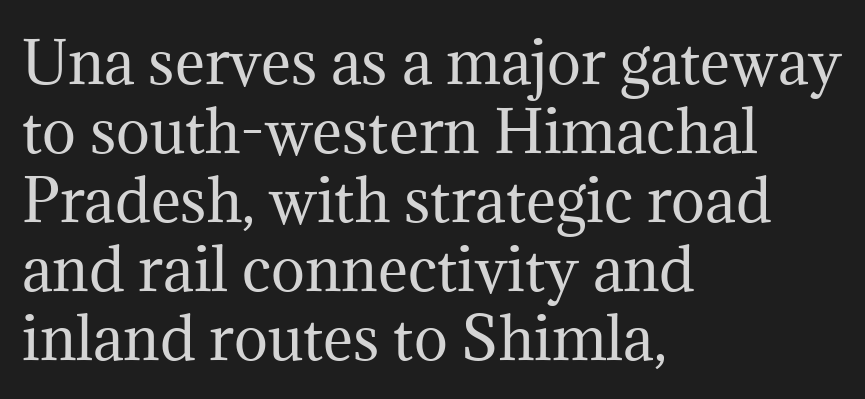
The image shows 57 px regular-weight serif type, upright; set left-aligned, line spacing 1.21x, normal letter spacing, not underlined; medium stroke contrast and a medium x-height.
